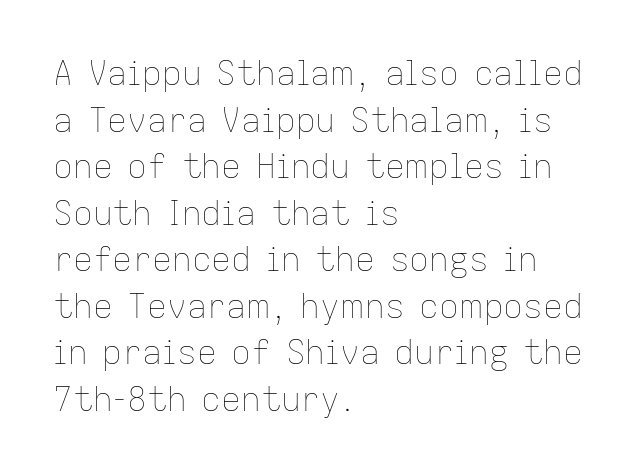
The image shows 33 px thin type, upright; set left-aligned, normal line spacing (1.41x), normal letter spacing, not underlined; low stroke contrast and a medium x-height.
